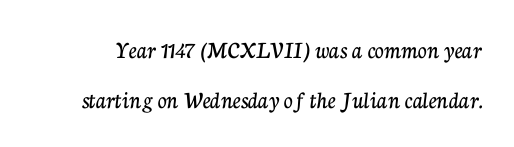
{"underline": "no", "line_spacing": "loose", "line_spacing_ratio": 2.01, "letter_spacing": "normal", "letter_spacing_em": 0.0, "glyph_px": 25}
